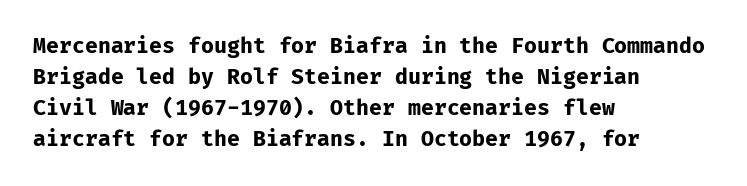
The image shows 21 px bold type, upright; set left-aligned, normal line spacing (1.47x), normal letter spacing, not underlined.
